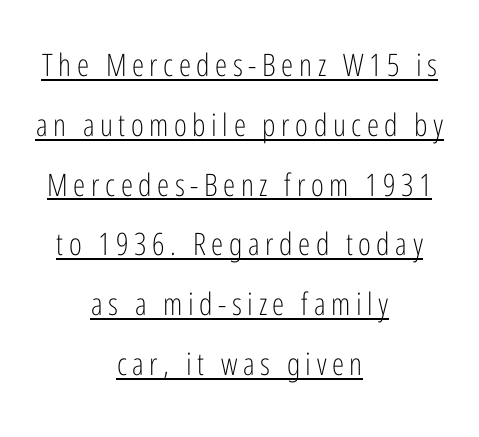
Q: Is the text bold? A: No.
Q: Is the text italic (slanted)? A: No, it is upright.
Q: Is the typeface a serif or a sans-serif typeface? A: Sans-serif.
Q: Is the text underlined? A: Yes.
Q: How is the paragraph aligned? A: Centered.
Q: Is the spacing between lines tight, normal or loose? A: Loose.
Q: Width (condensed, normal, or wide)? A: Condensed.
Q: Stroke contrast? A: Low.
Q: x-height? A: Medium.
Q: Monospaced? A: No.
